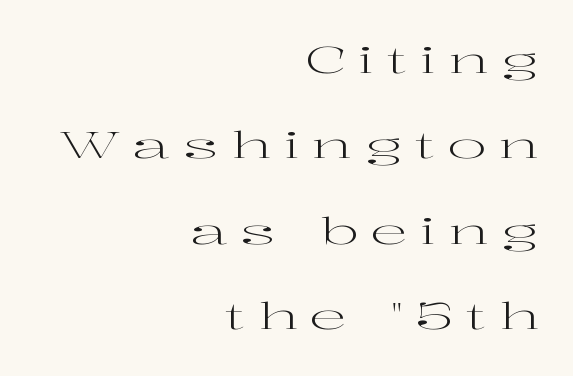
{"serif": "yes", "italic": "no", "bold": "no", "weight": "regular", "width": "wide", "stroke_contrast": "high", "x_height": "medium", "monospaced": "no", "underline": "no", "align": "right", "line_spacing": "loose", "line_spacing_ratio": 2.31, "letter_spacing": "wide", "letter_spacing_em": 0.34, "glyph_px": 37}
